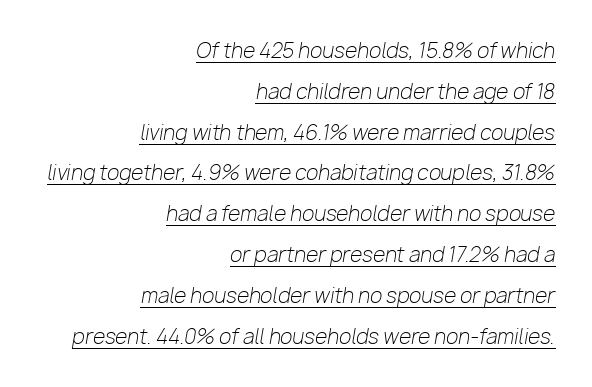
The letters sit at their default tracking, neither squeezed nor spread. The typesetter has applied underlining to the passage shown. Reading down the column, the eye jumps a long way to each next line. These lines were composed using italics. The typeface has the unassuming heft of standard copy or less. The paragraph shown leans on its right margin.
